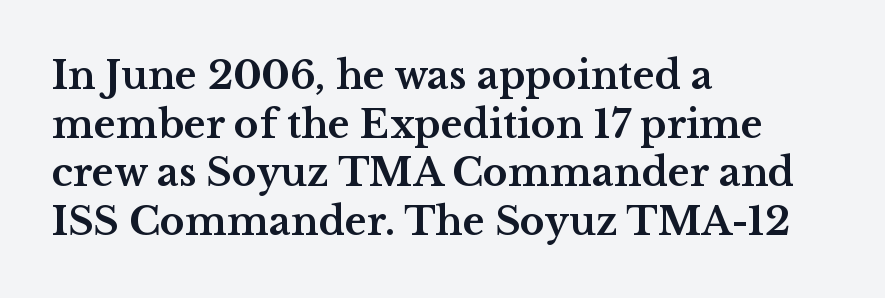
Weight check: bold — yes, fully. Words appear dense and cohesive because spacing is normal. Examine the stroke ends and you'll spot serifs. These lines are rendered in a variable-pitch font. If you drew a line through each stem, it would be perfectly vertical.
